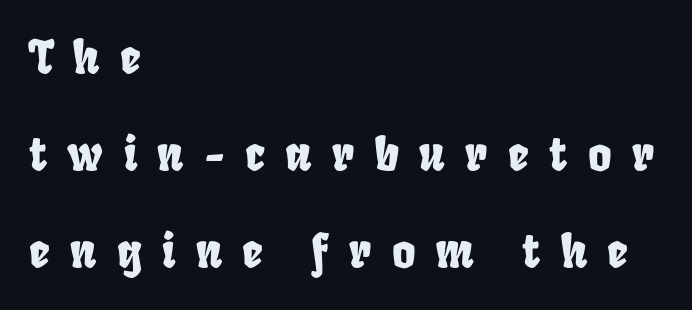
The image shows 45 px condensed sans-serif type; set left-aligned, loose line spacing (2.16x), unusually wide letter spacing (+0.45 em), not underlined; low stroke contrast and a large x-height.
